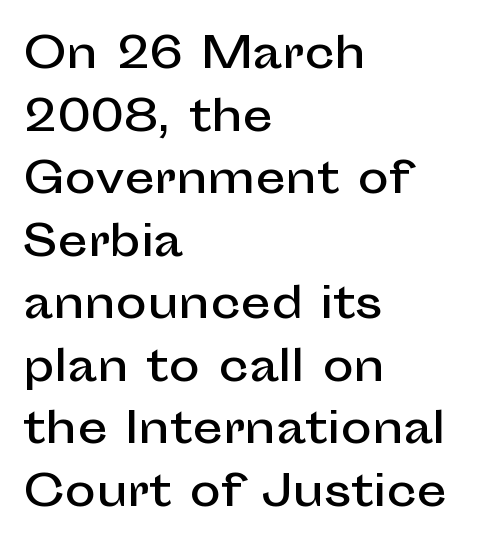
Q: Is the text italic (slanted)? A: No, it is upright.
Q: Is the typeface a serif or a sans-serif typeface? A: Sans-serif.
Q: Is the text underlined? A: No.
Q: How is the paragraph aligned? A: Left-aligned.
Q: Is the spacing between letters normal or unusually wide? A: Normal.
Q: Is the spacing between lines tight, normal or loose? A: Normal.
Q: Width (condensed, normal, or wide)? A: Normal.
Q: Stroke contrast? A: Low.
Q: x-height? A: Medium.
Q: Monospaced? A: No.
